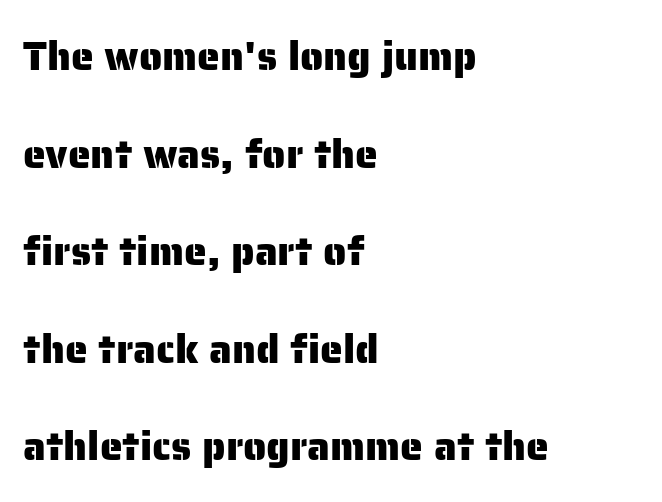
{"serif": "no", "italic": "no", "width": "normal", "stroke_contrast": "low", "x_height": "medium", "monospaced": "no", "underline": "no", "align": "left", "line_spacing": "loose", "line_spacing_ratio": 2.38, "letter_spacing": "normal", "letter_spacing_em": 0.0, "glyph_px": 41}
